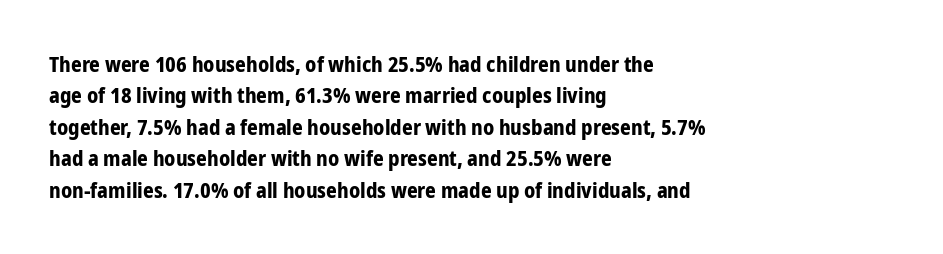
Q: Is the text bold? A: Yes.
Q: Is the text italic (slanted)? A: No, it is upright.
Q: Is the text underlined? A: No.
Q: How is the paragraph aligned? A: Left-aligned.
Q: Is the spacing between letters normal or unusually wide? A: Normal.
Q: Is the spacing between lines tight, normal or loose? A: Normal.
